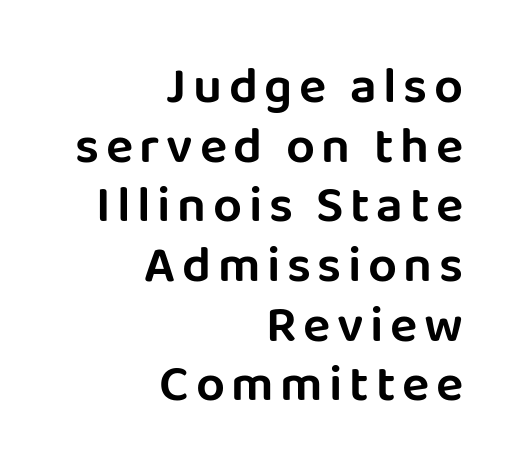
{"serif": "no", "italic": "no", "width": "normal", "stroke_contrast": "low", "x_height": "large", "monospaced": "no", "underline": "no", "align": "right", "line_spacing_ratio": 1.17, "glyph_px": 51}
